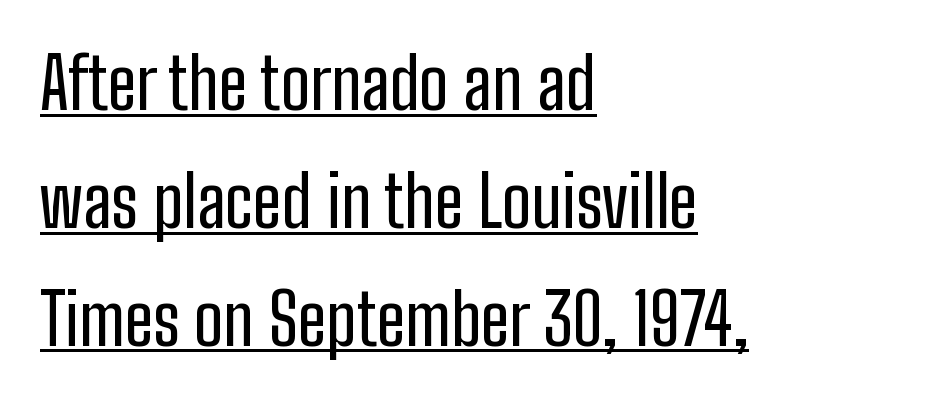
Underlined type. The compositor pushed each line to the left boundary. Vertical spacing — default. The letters carry no serifs — their stems end cleanly without finishing strokes.
